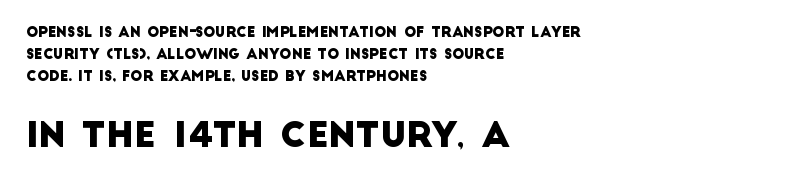
{"serif": "no", "width": "normal", "stroke_contrast": "low", "x_height": "large", "monospaced": "no", "underline": "no", "align": "left", "line_spacing": "normal", "line_spacing_ratio": 1.56, "letter_spacing": "normal", "letter_spacing_em": 0.0, "larger_block": "second", "size_ratio": 2.5, "glyph_px": 35}
